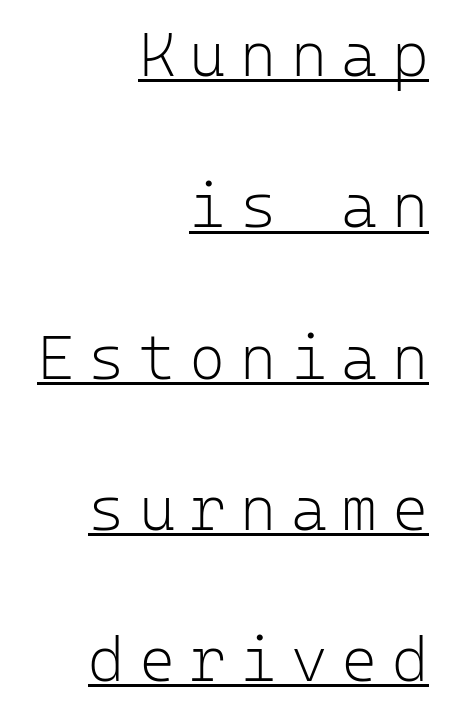
{"serif": "no", "italic": "no", "bold": "no", "weight": "light", "width": "normal", "stroke_contrast": "low", "x_height": "medium", "monospaced": "yes", "underline": "yes", "align": "right", "line_spacing": "loose", "line_spacing_ratio": 2.44, "letter_spacing": "wide", "letter_spacing_em": 0.23, "glyph_px": 62}
